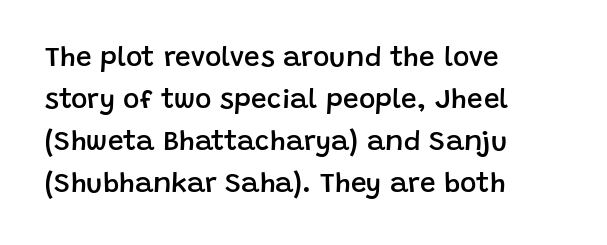
Q: Is the text bold? A: Semi-bold.
Q: Is the text italic (slanted)? A: No, it is upright.
Q: Is the typeface a serif or a sans-serif typeface? A: Sans-serif.
Q: Is the text underlined? A: No.
Q: How is the paragraph aligned? A: Left-aligned.
Q: Is the spacing between letters normal or unusually wide? A: Normal.
Q: Is the spacing between lines tight, normal or loose? A: Normal.
Q: Width (condensed, normal, or wide)? A: Normal.
Q: Stroke contrast? A: Low.
Q: x-height? A: Large.
Q: Monospaced? A: No.
